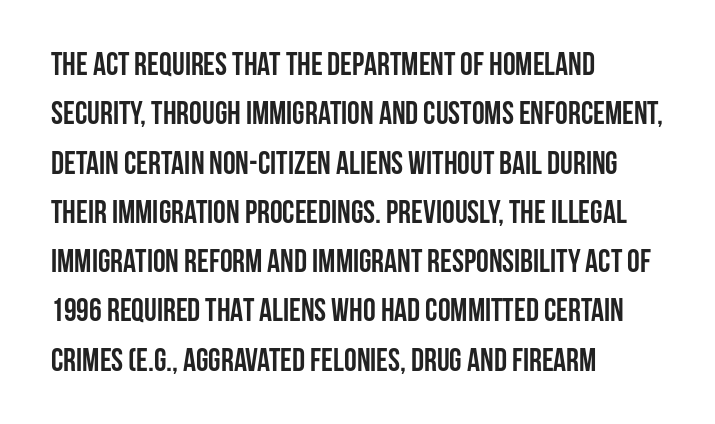
{"serif": "no", "italic": "no", "bold": "yes", "weight": "semibold", "width": "condensed", "stroke_contrast": "low", "x_height": "large", "monospaced": "no", "underline": "no", "align": "left", "line_spacing": "normal", "line_spacing_ratio": 1.54, "letter_spacing": "normal", "letter_spacing_em": 0.0, "glyph_px": 32}
